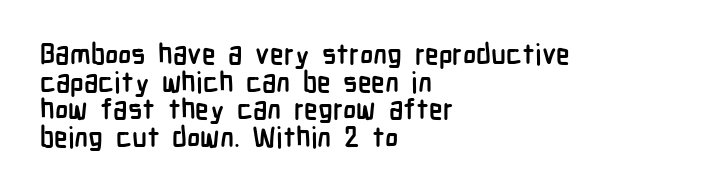
Q: Is the text bold? A: Yes.
Q: Is the text italic (slanted)? A: No, it is upright.
Q: Is the typeface a serif or a sans-serif typeface? A: Sans-serif.
Q: Is the text underlined? A: No.
Q: How is the paragraph aligned? A: Left-aligned.
Q: Is the spacing between letters normal or unusually wide? A: Normal.
Q: Is the spacing between lines tight, normal or loose? A: Tight.
Q: Width (condensed, normal, or wide)? A: Condensed.
Q: Stroke contrast? A: Low.
Q: x-height? A: Medium.
Q: Monospaced? A: No.
